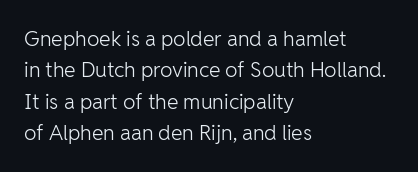
Each row of text sits above clean, open space. Italic? Not at all — the glyphs are vertical. Typeset ragged right — the left edge is the straight one. Each word holds together tightly as a unit, with standard inter-letter gaps. Interline gaps are of average width in this sample.
